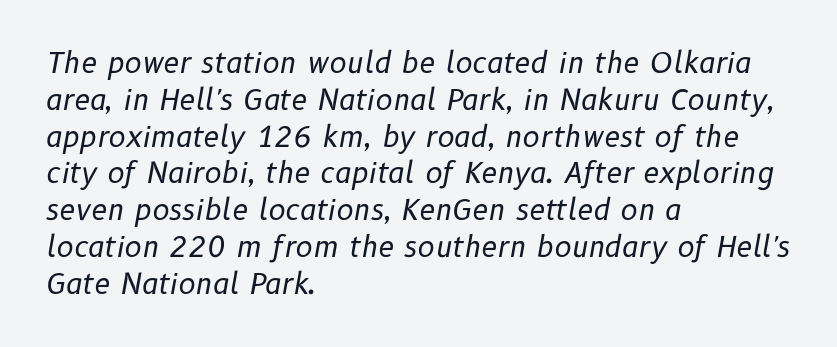
Type without underlining. Interline gaps are of average width in this sample. Is the letter spacing exaggerated? No — it looks like the ordinary default. Compared with a typical body face, this is equally light or lighter still. These lines stack with their left ends in a neat column. Slanted lettering throughout.
